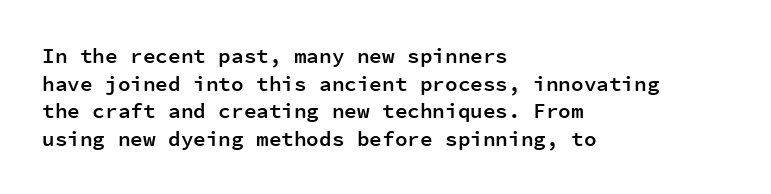
The image shows 21 px text type, upright; set left-aligned, normal line spacing (1.31x), normal letter spacing, not underlined.
